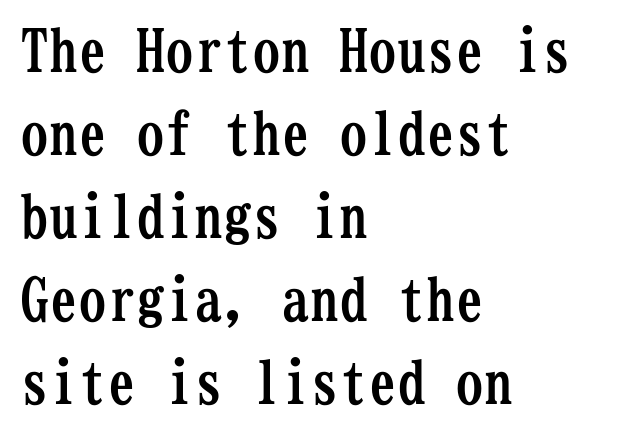
{"serif": "yes", "italic": "no", "bold": "yes", "weight": "semibold", "width": "condensed", "stroke_contrast": "low", "x_height": "medium", "monospaced": "yes", "underline": "no", "align": "left", "line_spacing": "normal", "line_spacing_ratio": 1.43, "letter_spacing": "normal", "letter_spacing_em": 0.0, "glyph_px": 58}
